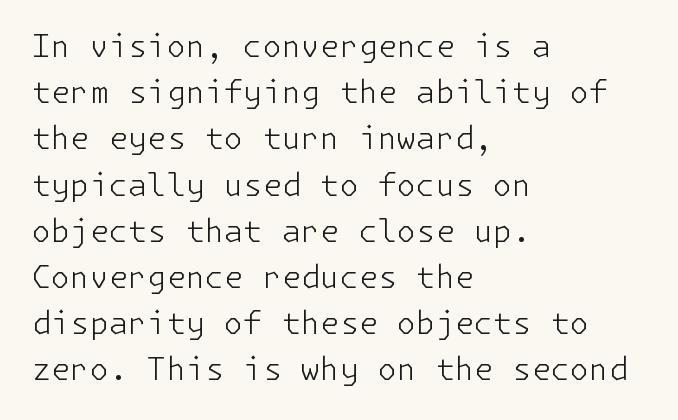
Q: Is the text bold? A: No.
Q: Is the text italic (slanted)? A: No, it is upright.
Q: Is the typeface a serif or a sans-serif typeface? A: Sans-serif.
Q: Is the text underlined? A: No.
Q: How is the paragraph aligned? A: Left-aligned.
Q: Is the spacing between letters normal or unusually wide? A: Normal.
Q: Is the spacing between lines tight, normal or loose? A: Normal.
Q: Width (condensed, normal, or wide)? A: Normal.
Q: Stroke contrast? A: Low.
Q: x-height? A: Medium.
